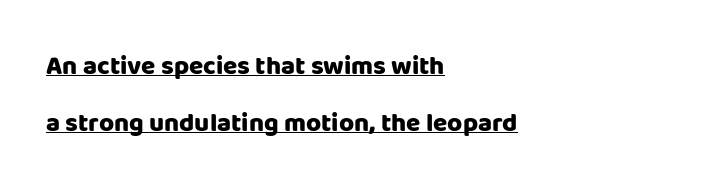
{"italic": "no", "bold": "yes", "underline": "yes", "align": "left", "line_spacing": "loose", "line_spacing_ratio": 2.2, "letter_spacing": "normal", "letter_spacing_em": 0.0, "glyph_px": 26}
